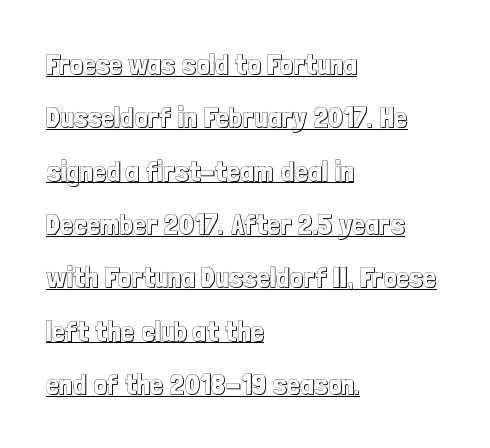
The lettering stays uniformly vertical, giving the passage a roman look. The horizontal fit of the characters is conventional and even. Quick note: underline on. Looks like regular typesetting: each glyph gets only the width it needs.
